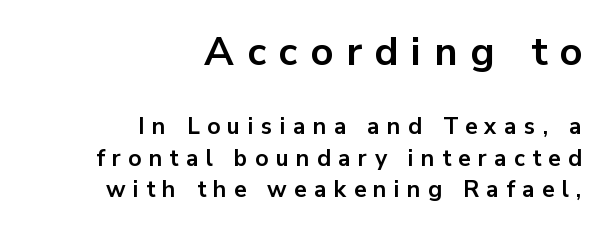
Q: Is the text bold? A: Yes.
Q: Is the text italic (slanted)? A: No, it is upright.
Q: Is the typeface a serif or a sans-serif typeface? A: Sans-serif.
Q: Is the text underlined? A: No.
Q: How is the paragraph aligned? A: Right-aligned.
Q: Is the spacing between letters normal or unusually wide? A: Unusually wide.
Q: Is the spacing between lines tight, normal or loose? A: Normal.
Q: Which block of text is set in a larger size, the first (top) or the second (bottom)? A: The first (top) one.
Q: Width (condensed, normal, or wide)? A: Normal.
Q: Stroke contrast? A: Low.
Q: x-height? A: Medium.
Q: Monospaced? A: No.
